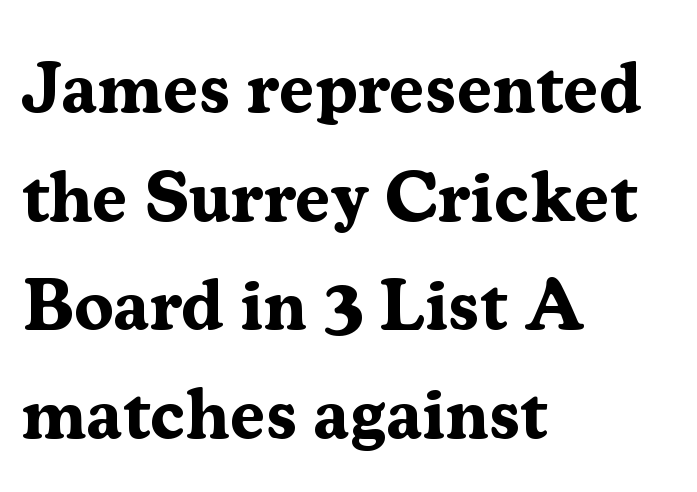
{"serif": "yes", "italic": "no", "bold": "yes", "weight": "bold", "width": "normal", "stroke_contrast": "medium", "x_height": "medium", "monospaced": "no", "underline": "no", "align": "left", "line_spacing": "normal", "line_spacing_ratio": 1.51, "letter_spacing": "normal", "letter_spacing_em": 0.0, "glyph_px": 72}
